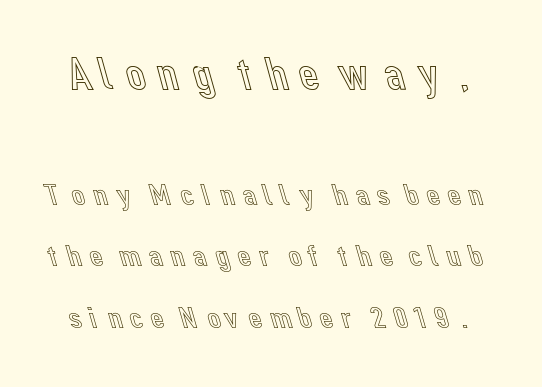
Q: Is the text italic (slanted)? A: Yes.
Q: Is the text underlined? A: No.
Q: Is the spacing between lines tight, normal or loose? A: Loose.
Q: Which block of text is set in a larger size, the first (top) or the second (bottom)? A: The first (top) one.
Q: Width (condensed, normal, or wide)? A: Normal.
Q: x-height? A: Medium.
Q: Monospaced? A: No.
